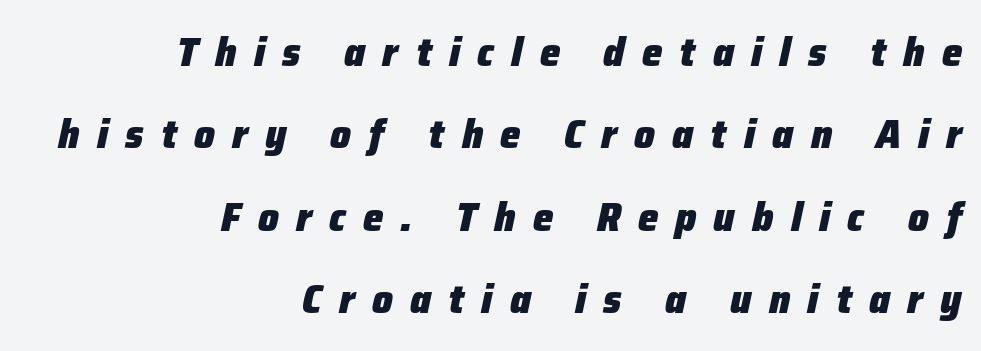
Descenders hang freely into open space. The rendering uses natural spacing where letterforms have individual widths. The letters are spread apart with noticeably loose tracking. Rendered with sloped, italic letterforms. The block of text is sparse from top to bottom, with ample space between rows. The rendering uses a bold face; every stroke is thick and dark.
